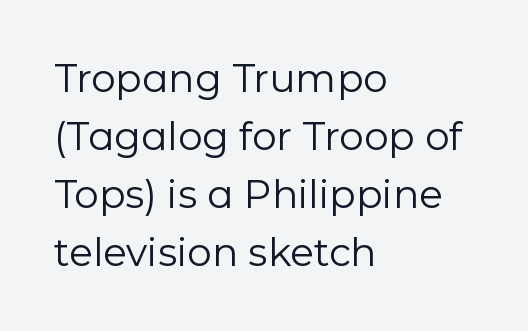
Q: Is the text bold? A: No.
Q: Is the text italic (slanted)? A: No, it is upright.
Q: Is the typeface a serif or a sans-serif typeface? A: Sans-serif.
Q: Is the text underlined? A: No.
Q: How is the paragraph aligned? A: Left-aligned.
Q: Is the spacing between letters normal or unusually wide? A: Normal.
Q: Is the spacing between lines tight, normal or loose? A: Normal.
Q: Width (condensed, normal, or wide)? A: Normal.
Q: Stroke contrast? A: Low.
Q: x-height? A: Medium.
Q: Monospaced? A: No.
